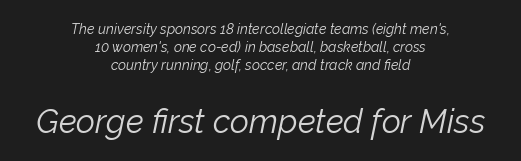
The image shows 33 px light type, italic (leaning right); set centered, normal line spacing (1.3x), normal letter spacing, not underlined; the second (bottom) block is 2.36x larger; low stroke contrast and a medium x-height.
